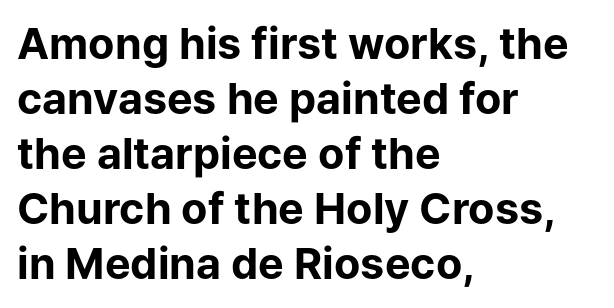
The image shows 43 px bold sans-serif type, upright; set left-aligned, normal line spacing (1.28x), normal letter spacing, not underlined; low stroke contrast and a medium x-height.
